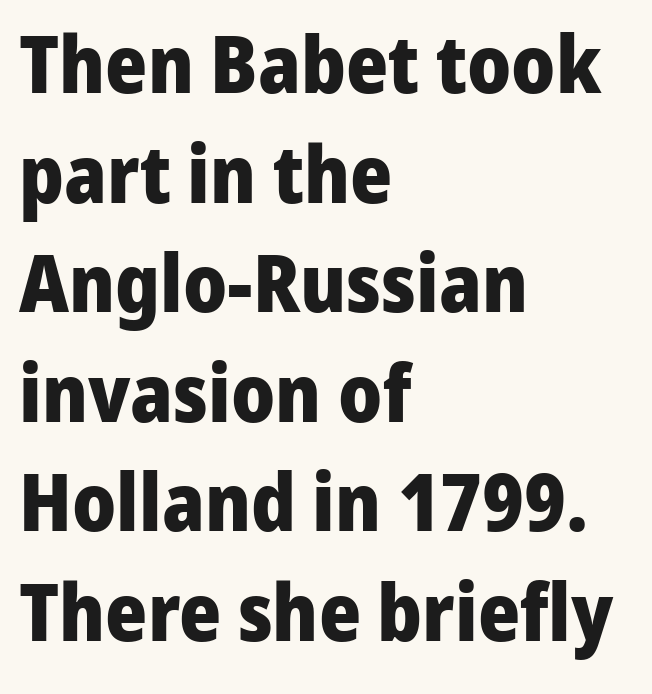
Q: Is the text bold? A: Yes.
Q: Is the text italic (slanted)? A: No, it is upright.
Q: Is the typeface a serif or a sans-serif typeface? A: Sans-serif.
Q: Is the text underlined? A: No.
Q: How is the paragraph aligned? A: Left-aligned.
Q: Is the spacing between letters normal or unusually wide? A: Normal.
Q: Is the spacing between lines tight, normal or loose? A: Normal.
Q: Width (condensed, normal, or wide)? A: Normal.
Q: Stroke contrast? A: Low.
Q: x-height? A: Medium.
Q: Monospaced? A: No.
